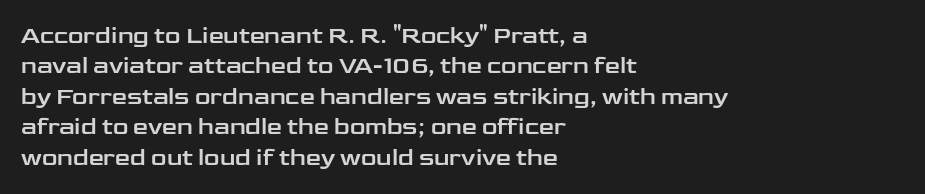
Unmarked baselines from the first word to the last. Short and long lines alike share a common starting point at left. The horizontal fit of the characters is conventional and even. Leading matches the norm, producing a regular column. In terms of posture, this sample is upright.
